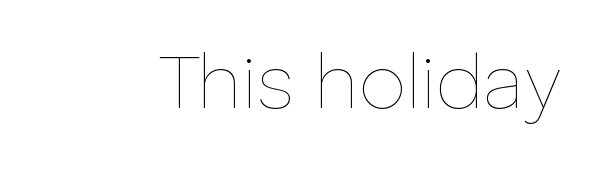
{"italic": "no", "bold": "no", "weight": "thin", "width": "normal", "stroke_contrast": "low", "x_height": "medium", "monospaced": "no", "underline": "no", "letter_spacing": "normal", "letter_spacing_em": 0.0, "glyph_px": 76}
